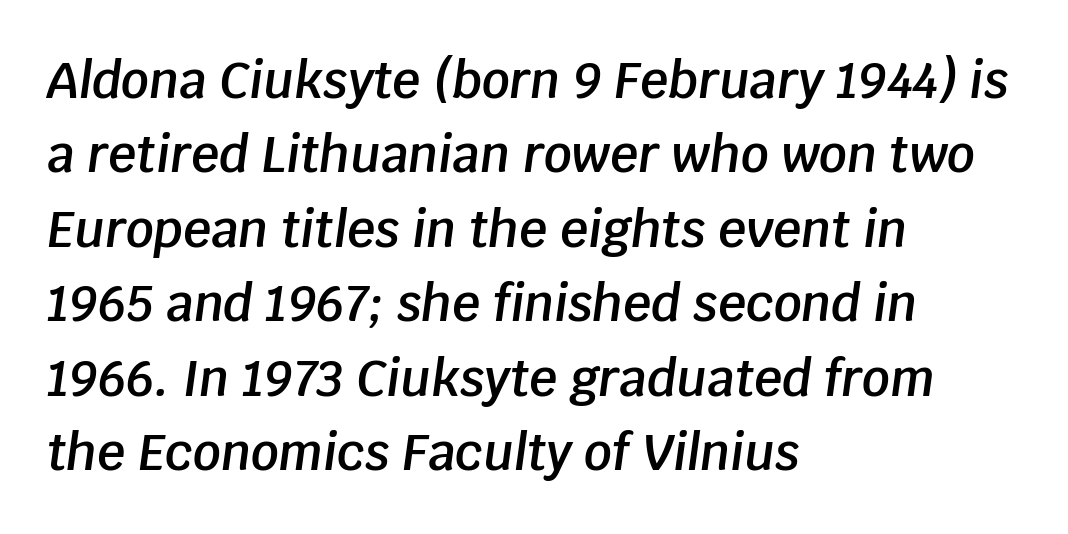
Does the leading feel generous? No, just average. The passage is arranged the way most books set body copy — flush left. This sample uses plain, unmodified letter spacing. Words float on clear page, feet unadorned. Does the weight exceed regular? Yes, but only to semibold. Each letter keeps its own natural width here, so spacing adapts to shape.
